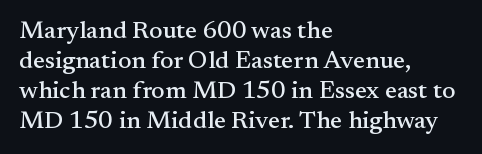
The image shows 25 px text type, upright; set left-aligned, line spacing 1.2x, normal letter spacing, not underlined.
